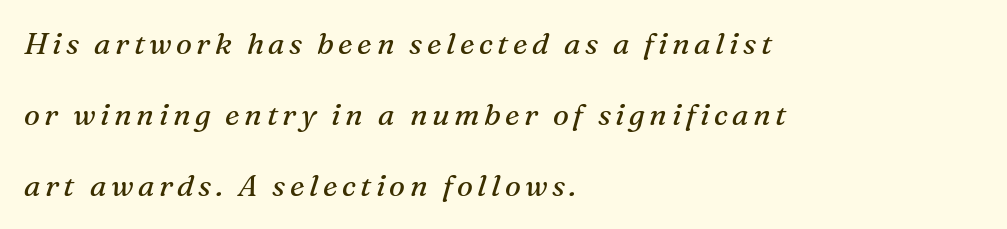
The image shows 30 px regular-weight serif type, italic (leaning right); set left-aligned, loose line spacing (2.37x), not underlined; medium stroke contrast and a medium x-height.
